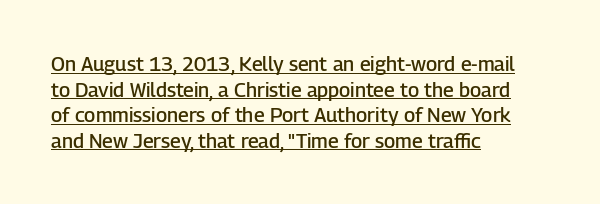
Teacher's note: observe the even left margin — that is flush-left alignment. A fair bit of extra ink — the face is semibold, not bold. A typesetter would mark this as roman, not italic. Default kerning and tracking; the words read as compact shapes.
